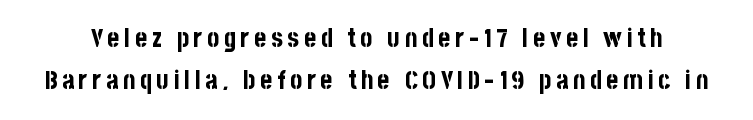
Q: Is the text bold? A: Yes.
Q: Is the text italic (slanted)? A: No, it is upright.
Q: Is the text underlined? A: No.
Q: Is the spacing between lines tight, normal or loose? A: Normal.
